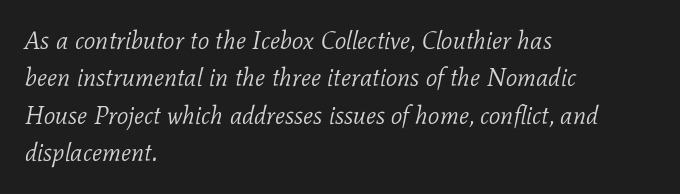
{"italic": "yes", "lean": "right", "slant_degrees": 11, "bold": "no", "underline": "no", "align": "left", "line_spacing": "normal", "line_spacing_ratio": 1.5, "letter_spacing": "normal", "letter_spacing_em": 0.0, "glyph_px": 25}
